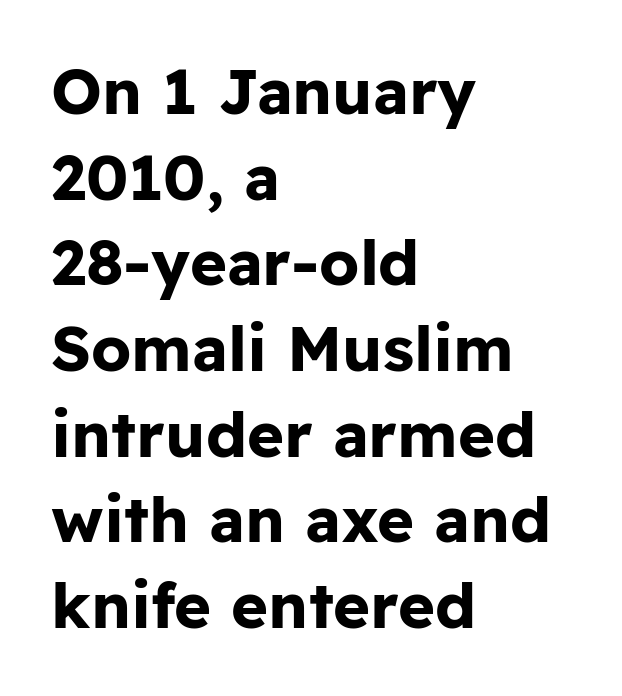
The letters advance in unequal steps, a hallmark of proportional type. The horizontal fit of the characters is conventional and even. Caption: multi-line text, flush left, ragged right. Ordinary non-slanted type is in use. In terms of leading, this rendering sits right in the middle. Nope, no serifs anywhere on these letters.
